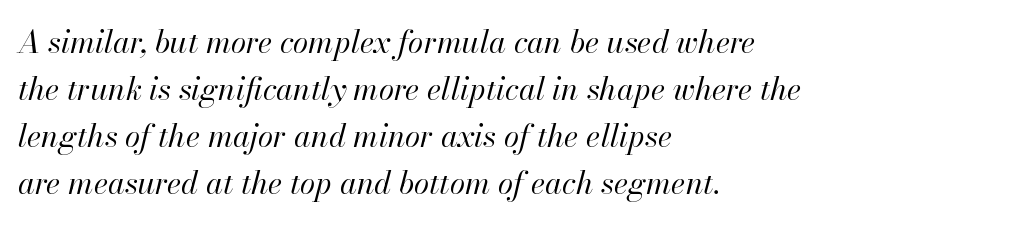
Q: Is the text bold? A: No.
Q: Is the text italic (slanted)? A: Yes, it leans right by about 13 degrees.
Q: Is the text underlined? A: No.
Q: How is the paragraph aligned? A: Left-aligned.
Q: Is the spacing between letters normal or unusually wide? A: Normal.
Q: Is the spacing between lines tight, normal or loose? A: Normal.
Q: Width (condensed, normal, or wide)? A: Normal.
Q: Stroke contrast? A: High.
Q: x-height? A: Small.
Q: Monospaced? A: No.
